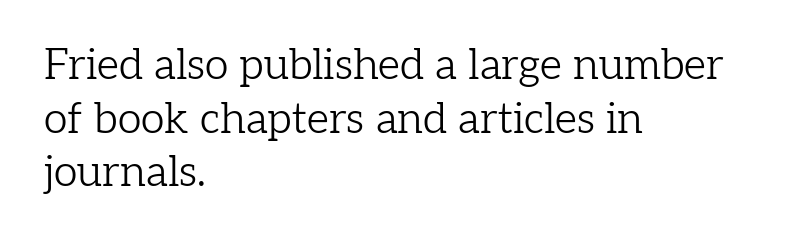
{"serif": "yes", "italic": "no", "bold": "no", "weight": "light", "width": "normal", "stroke_contrast": "low", "x_height": "medium", "monospaced": "no", "underline": "no", "align": "left", "line_spacing": "normal", "line_spacing_ratio": 1.25, "letter_spacing": "normal", "letter_spacing_em": 0.0, "glyph_px": 43}
